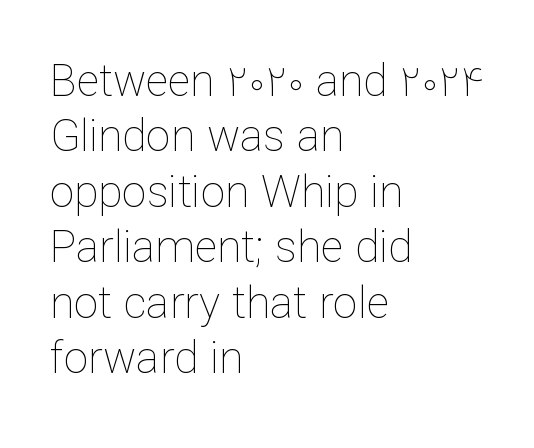
Q: Is the text bold? A: No.
Q: Is the text italic (slanted)? A: No, it is upright.
Q: Is the text underlined? A: No.
Q: How is the paragraph aligned? A: Left-aligned.
Q: Is the spacing between letters normal or unusually wide? A: Normal.
Q: Is the spacing between lines tight, normal or loose? A: Normal.
Q: Width (condensed, normal, or wide)? A: Normal.
Q: Stroke contrast? A: Low.
Q: x-height? A: Medium.
Q: Monospaced? A: No.
